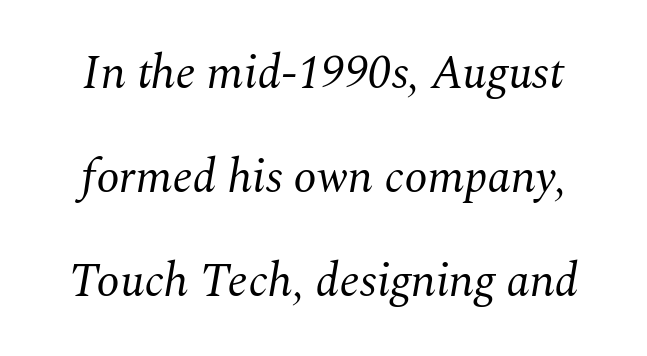
Q: Is the text bold? A: No.
Q: Is the text italic (slanted)? A: Yes, it leans right by about 10 degrees.
Q: Is the typeface a serif or a sans-serif typeface? A: Serif.
Q: Is the text underlined? A: No.
Q: How is the paragraph aligned? A: Centered.
Q: Is the spacing between letters normal or unusually wide? A: Normal.
Q: Is the spacing between lines tight, normal or loose? A: Loose.
Q: Width (condensed, normal, or wide)? A: Normal.
Q: Stroke contrast? A: Medium.
Q: x-height? A: Medium.
Q: Monospaced? A: No.
